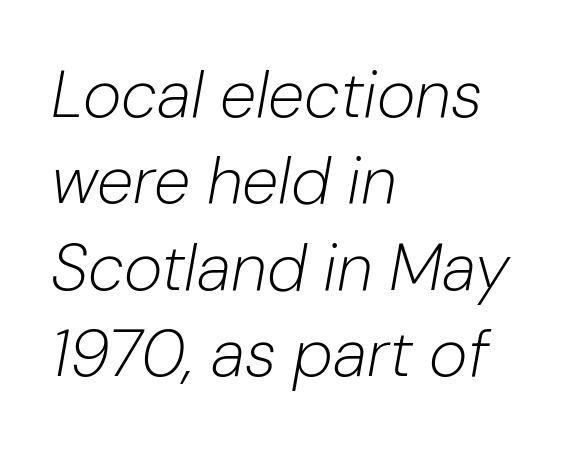
Q: Is the text bold? A: No.
Q: Is the text italic (slanted)? A: Yes, it leans right by about 10 degrees.
Q: Is the text underlined? A: No.
Q: How is the paragraph aligned? A: Left-aligned.
Q: Is the spacing between letters normal or unusually wide? A: Normal.
Q: Is the spacing between lines tight, normal or loose? A: Normal.
Q: Width (condensed, normal, or wide)? A: Normal.
Q: Stroke contrast? A: Low.
Q: x-height? A: Medium.
Q: Monospaced? A: No.
